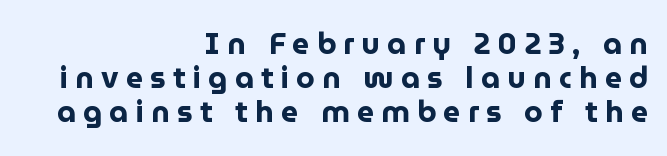
Short and long lines alike share a common ending point at right. Summary of weight: heavy, a full bold. If you drew a line through each stem, it would be perfectly vertical. Each letter keeps its own natural width here, so spacing adapts to shape. Examine the stroke ends and you'll find no serifs. Tracking here is generous; glyphs stand well apart from one another.
